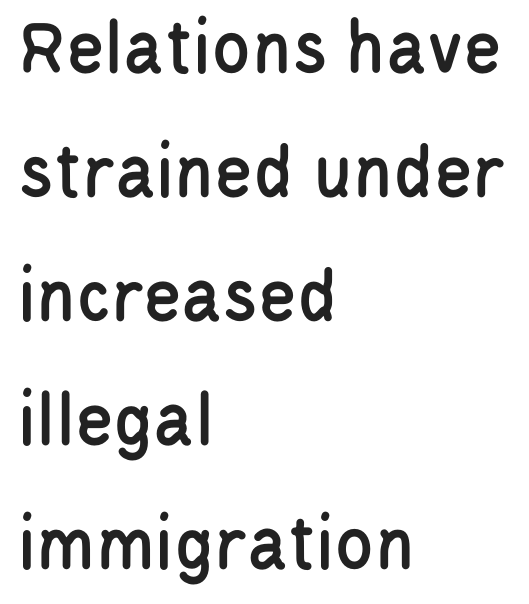
This rendering employs a face without finishing strokes, i.e., a sans-serif. Each row of text sits above clean, open space. The passage shown is typed in a proportional face where columns would drift. Caption: standard tracking, unaltered. Normally led — the rows are evenly, conventionally spaced.
